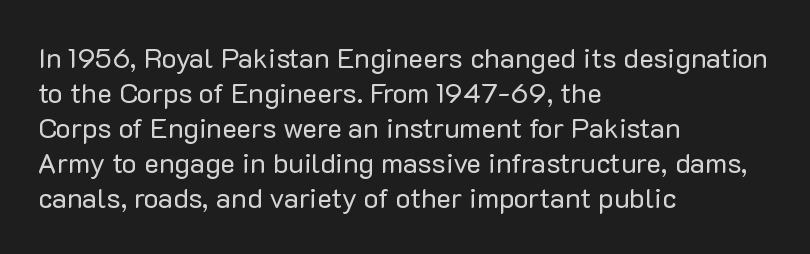
The image shows 28 px regular-weight sans-serif type, upright; set left-aligned, normal line spacing (1.25x), normal letter spacing, not underlined; low stroke contrast and a medium x-height.
